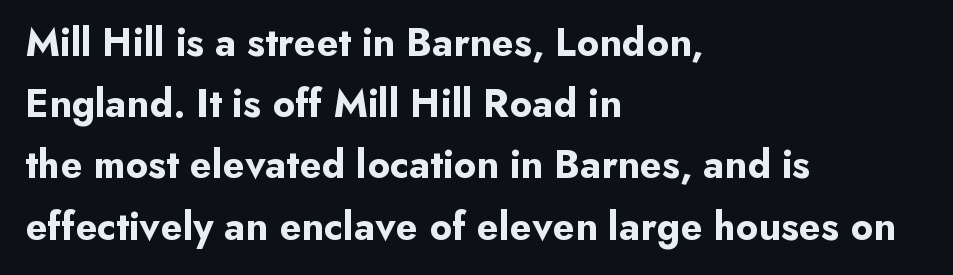
The image shows 40 px bold sans-serif type, upright; set left-aligned, normal line spacing (1.53x), normal letter spacing, not underlined; low stroke contrast and a small x-height.
